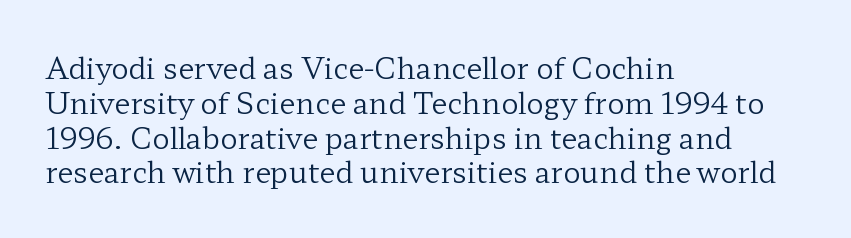
You could not count columns in this text — the font is proportionally spaced. Visually the block forms a straight wall on the left and a jagged coastline on the right. Decoration check: the copy has no underline. Small tapered or slab feet sit at the stroke ends, so this counts as serif. The letters sit at their default tracking, neither squeezed nor spread. This is roman type, the default non-slanted kind.
